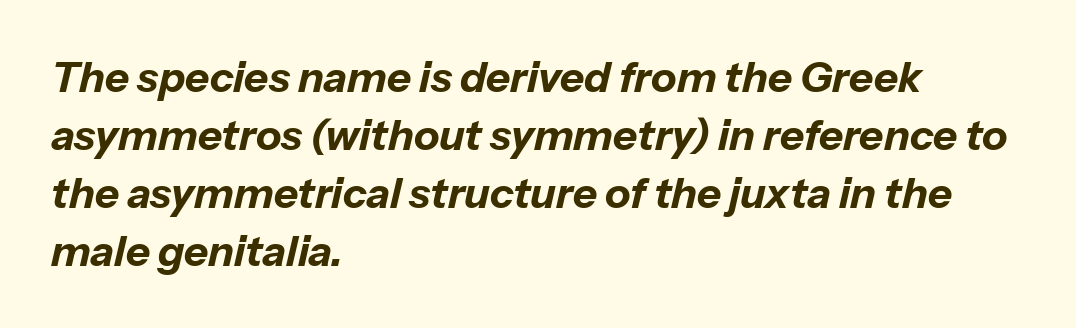
{"italic": "yes", "lean": "right", "slant_degrees": 13, "bold": "yes", "weight": "bold", "width": "normal", "stroke_contrast": "low", "x_height": "medium", "monospaced": "no", "underline": "no", "align": "left", "line_spacing": "normal", "line_spacing_ratio": 1.38, "letter_spacing": "normal", "letter_spacing_em": 0.0, "glyph_px": 42}
